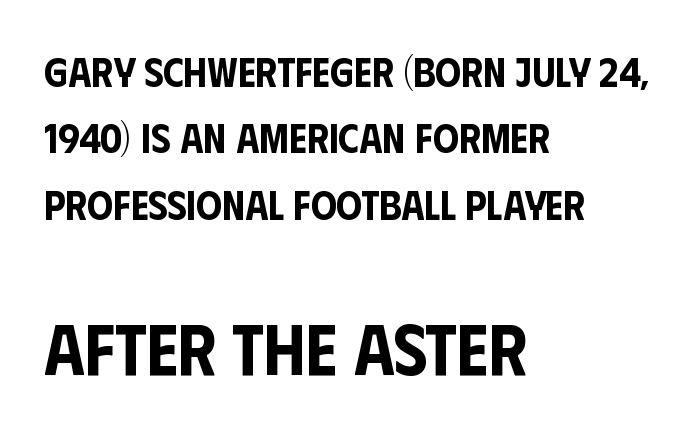
The designer went with a sans here, leaving each stem footless. When letters stand straight like this, we call the style roman or upright. This sample uses plain, unmodified letter spacing. A typesetter would call this proportional, since set widths differ per character. Each new line begins a customary step beneath the previous one.
